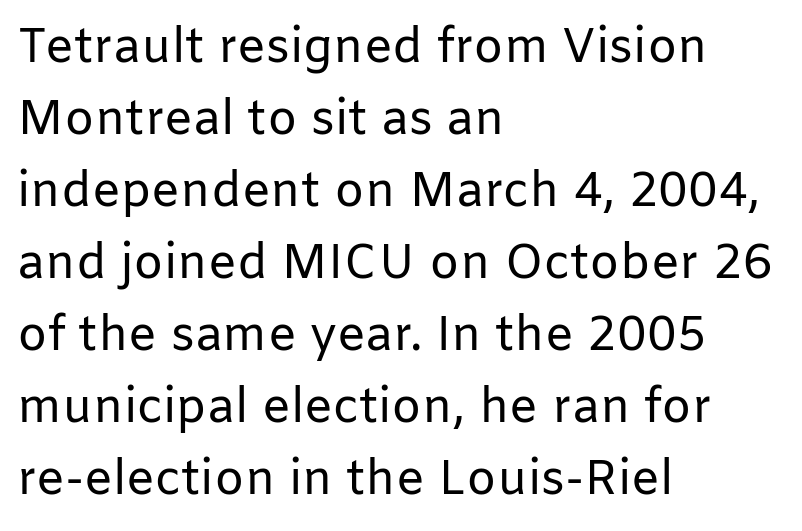
Q: Is the text bold? A: No.
Q: Is the text italic (slanted)? A: No, it is upright.
Q: Is the typeface a serif or a sans-serif typeface? A: Sans-serif.
Q: Is the text underlined? A: No.
Q: How is the paragraph aligned? A: Left-aligned.
Q: Is the spacing between letters normal or unusually wide? A: Normal.
Q: Is the spacing between lines tight, normal or loose? A: Normal.
Q: Width (condensed, normal, or wide)? A: Normal.
Q: Stroke contrast? A: Low.
Q: x-height? A: Medium.
Q: Monospaced? A: No.
